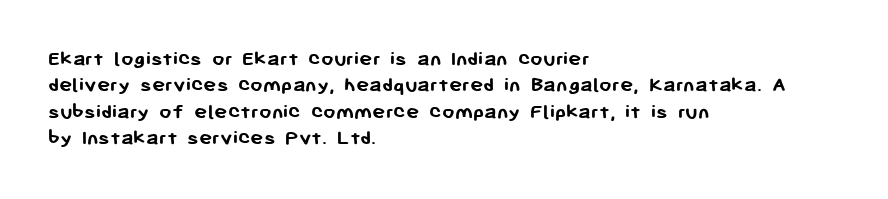
{"italic": "no", "bold": "yes", "underline": "no", "align": "left", "line_spacing_ratio": 1.2, "letter_spacing": "normal", "letter_spacing_em": 0.0, "glyph_px": 22}
